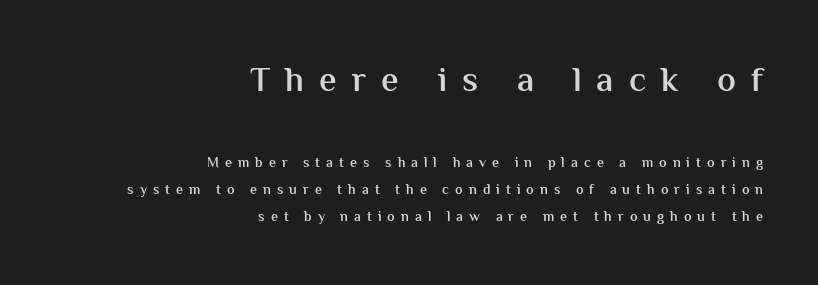
Q: Is the text bold? A: Semi-bold.
Q: Is the text italic (slanted)? A: No, it is upright.
Q: Is the typeface a serif or a sans-serif typeface? A: Sans-serif.
Q: Is the text underlined? A: No.
Q: How is the paragraph aligned? A: Right-aligned.
Q: Is the spacing between letters normal or unusually wide? A: Unusually wide.
Q: Is the spacing between lines tight, normal or loose? A: Loose.
Q: Which block of text is set in a larger size, the first (top) or the second (bottom)? A: The first (top) one.
Q: Width (condensed, normal, or wide)? A: Normal.
Q: Stroke contrast? A: Medium.
Q: x-height? A: Medium.
Q: Monospaced? A: No.
